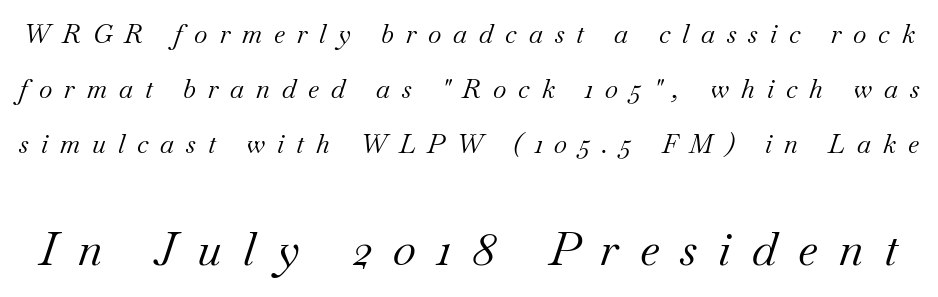
Unbolded letterforms with no extra heft. Each row of text sits above clean, open space. This rendering widens character spacing well past its baseline value. The space between consecutive lines is lavish. The letters advance in unequal steps, a hallmark of proportional type. Character size in the trailing block exceeds that of the leading block.
